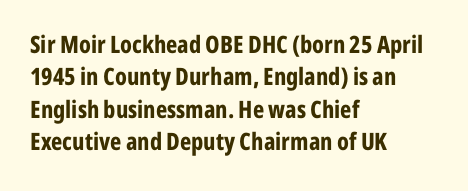
Whoever set this chose a conventional vertical rhythm. Emphasis by weight is at full strength: bold. The setting favours the left margin, as ordinary paragraphs usually do. Glance below the letters and you will spot only blank space. Rendered with straight, roman letterforms.
